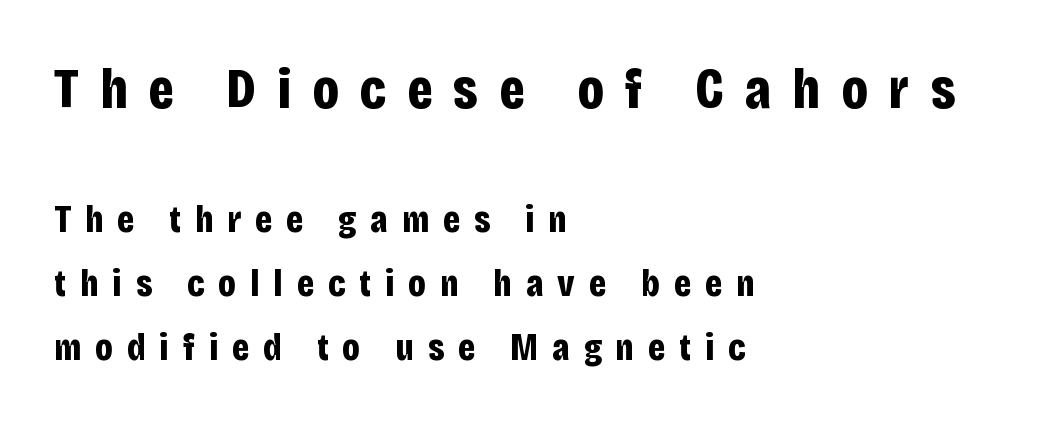
{"serif": "no", "italic": "no", "bold": "yes", "weight": "bold", "width": "condensed", "stroke_contrast": "low", "x_height": "large", "monospaced": "no", "underline": "no", "align": "left", "line_spacing": "normal", "line_spacing_ratio": 1.69, "letter_spacing": "wide", "letter_spacing_em": 0.37, "larger_block": "first", "size_ratio": 1.5, "glyph_px": 57}
